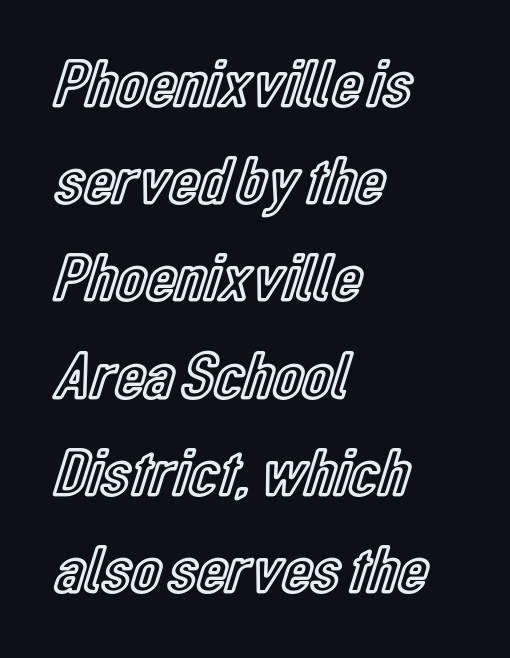
The image shows 68 px condensed type; set left-aligned, normal line spacing (1.43x), normal letter spacing, not underlined; a medium x-height.
